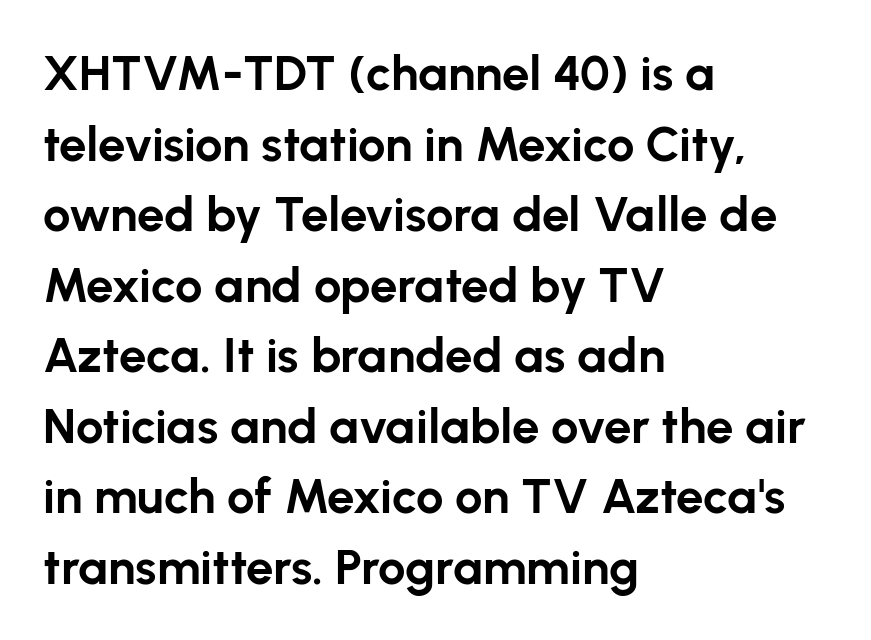
The image shows 49 px bold sans-serif type, upright; set left-aligned, normal line spacing (1.44x), normal letter spacing, not underlined; low stroke contrast and a medium x-height.
